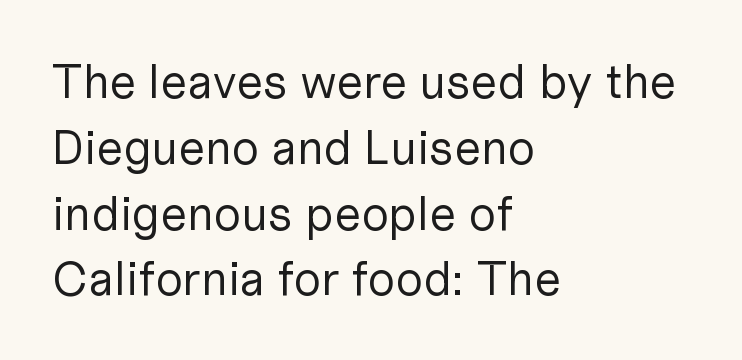
Only glyphs here, with clear space below each row. Proportional: the letters do not fall into vertical columns. Compared with a typical body face, this is equally light or lighter still. Casual observation: everything's shoved over to the left. Notice how the stems are strictly vertical — no italics here. Is this a sans? Yes — the strokes have no serifs.
